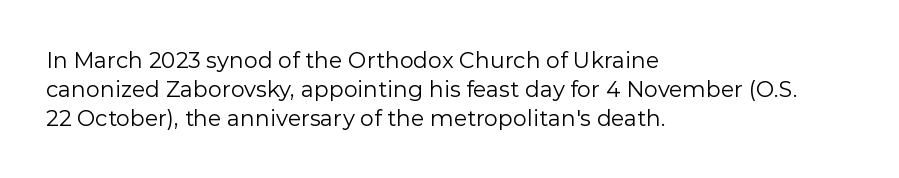
The image shows 22 px text type, upright; set left-aligned, normal line spacing (1.31x), normal letter spacing, not underlined.
